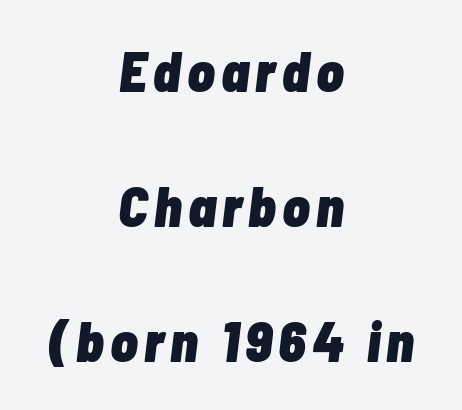
Q: Is the text bold? A: Yes.
Q: Is the text italic (slanted)? A: Yes, it leans right by about 7 degrees.
Q: Is the text underlined? A: No.
Q: How is the paragraph aligned? A: Centered.
Q: Is the spacing between lines tight, normal or loose? A: Loose.
Q: Width (condensed, normal, or wide)? A: Condensed.
Q: Stroke contrast? A: Low.
Q: x-height? A: Medium.
Q: Monospaced? A: No.
